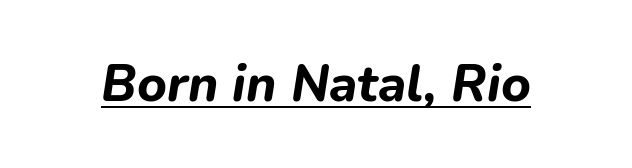
{"italic": "yes", "lean": "right", "slant_degrees": 9, "bold": "yes", "weight": "bold", "width": "normal", "stroke_contrast": "low", "x_height": "medium", "monospaced": "no", "underline": "yes", "letter_spacing": "normal", "letter_spacing_em": 0.0, "glyph_px": 51}
